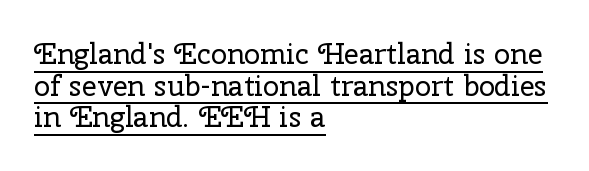
Upright lettering throughout. Underlined type. In terms of letterform style, serifs are clearly present. Compared with a centered layout, this one pins lines to the left instead. Character widths vary here, with narrow letters taking less room than wide ones.
